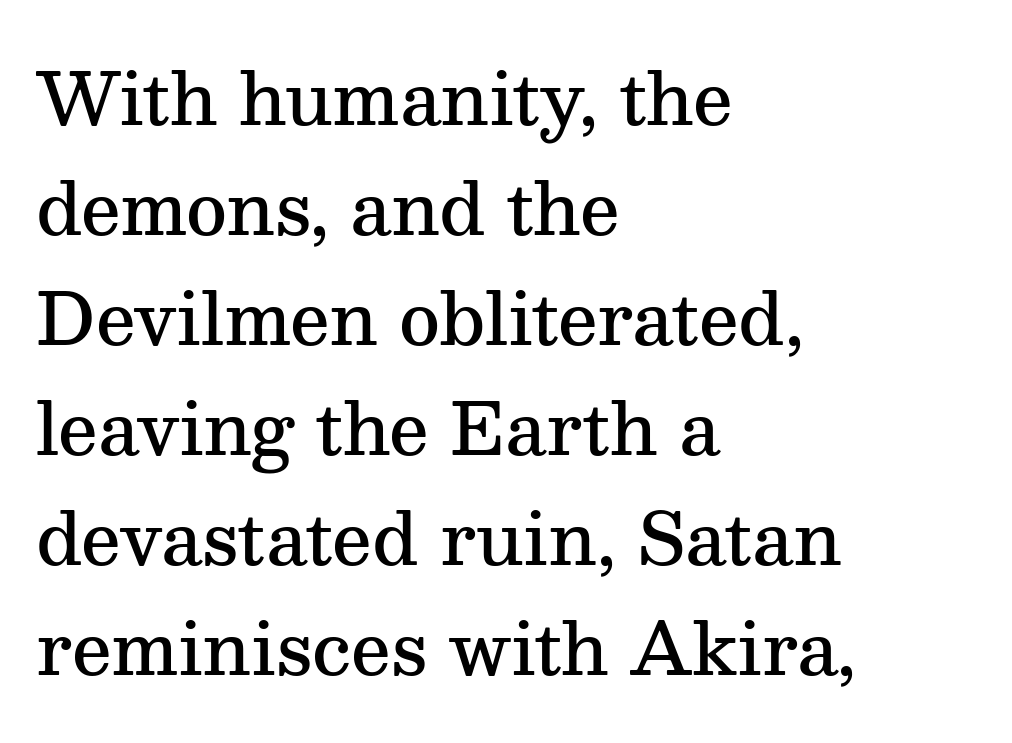
{"serif": "yes", "italic": "no", "bold": "semi", "weight": "semibold", "width": "normal", "stroke_contrast": "medium", "x_height": "medium", "monospaced": "no", "underline": "no", "align": "left", "line_spacing": "normal", "line_spacing_ratio": 1.55, "letter_spacing": "normal", "letter_spacing_em": 0.0, "glyph_px": 71}
